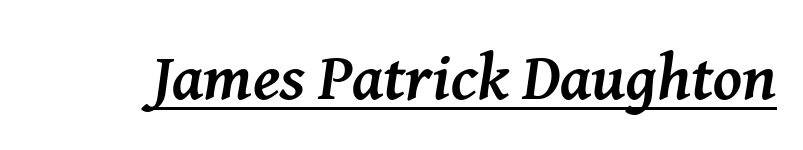
The letters advance in unequal steps, a hallmark of proportional type. The typesetter has applied underlining to the passage shown. Weight: bold. This sample uses an oblique cut, with every glyph tilted off the vertical.
